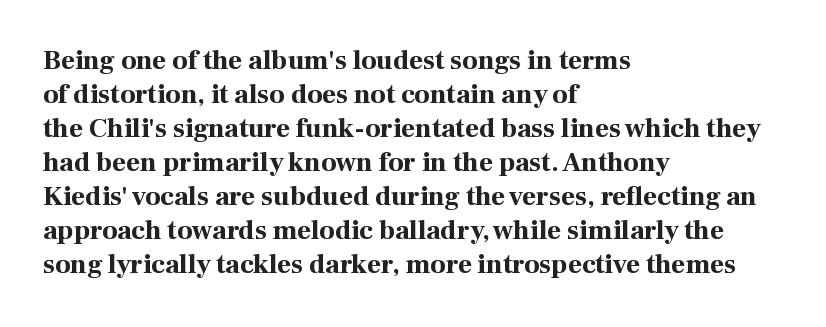
Does the weight exceed regular? Yes, all the way to bold. Short note: letters normally spaced. The space beneath each line is pristine and unruled. The typesetter chose a ragged-right arrangement here. Posture: vertical. The passage shown stacks its lines at a standard gap.
